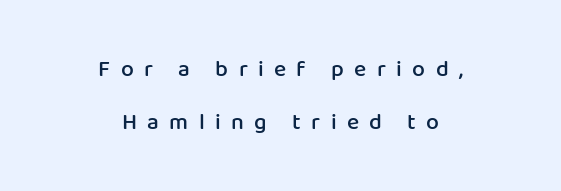
Q: Is the text bold? A: Semi-bold.
Q: Is the text italic (slanted)? A: No, it is upright.
Q: Is the text underlined? A: No.
Q: How is the paragraph aligned? A: Centered.
Q: Is the spacing between letters normal or unusually wide? A: Unusually wide.
Q: Is the spacing between lines tight, normal or loose? A: Loose.
